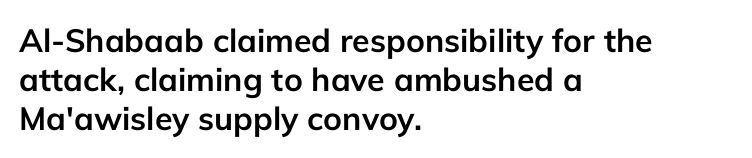
The image shows 32 px semibold sans-serif type, upright; set left-aligned, line spacing 1.22x, normal letter spacing, not underlined; low stroke contrast and a medium x-height.
